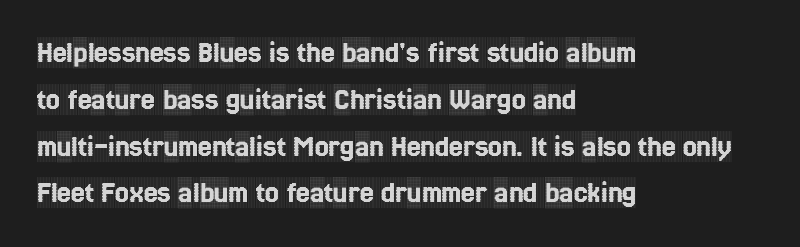
{"serif": "yes", "italic": "no", "width": "condensed", "x_height": "large", "monospaced": "no", "underline": "no", "align": "left", "line_spacing": "normal", "line_spacing_ratio": 1.51, "letter_spacing": "normal", "letter_spacing_em": 0.0, "glyph_px": 31}
